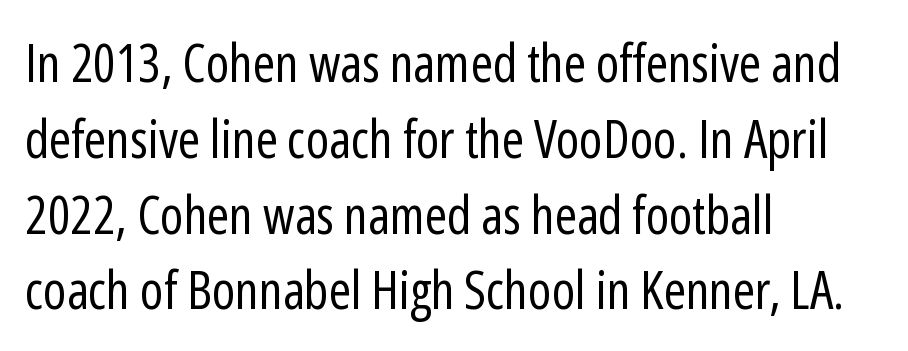
The image shows 53 px regular-weight, condensed sans-serif type, upright; set left-aligned, normal line spacing (1.43x), normal letter spacing, not underlined; low stroke contrast and a medium x-height.
